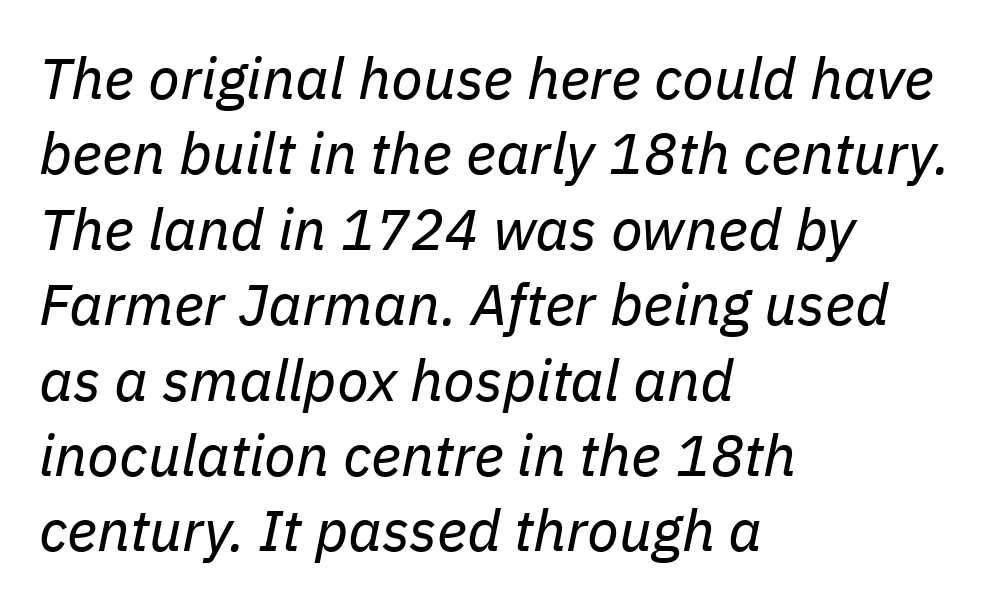
Q: Is the text bold? A: No.
Q: Is the text italic (slanted)? A: Yes, it leans right by about 11 degrees.
Q: Is the text underlined? A: No.
Q: How is the paragraph aligned? A: Left-aligned.
Q: Is the spacing between letters normal or unusually wide? A: Normal.
Q: Is the spacing between lines tight, normal or loose? A: Normal.
Q: Width (condensed, normal, or wide)? A: Normal.
Q: Stroke contrast? A: Low.
Q: x-height? A: Medium.
Q: Monospaced? A: No.
